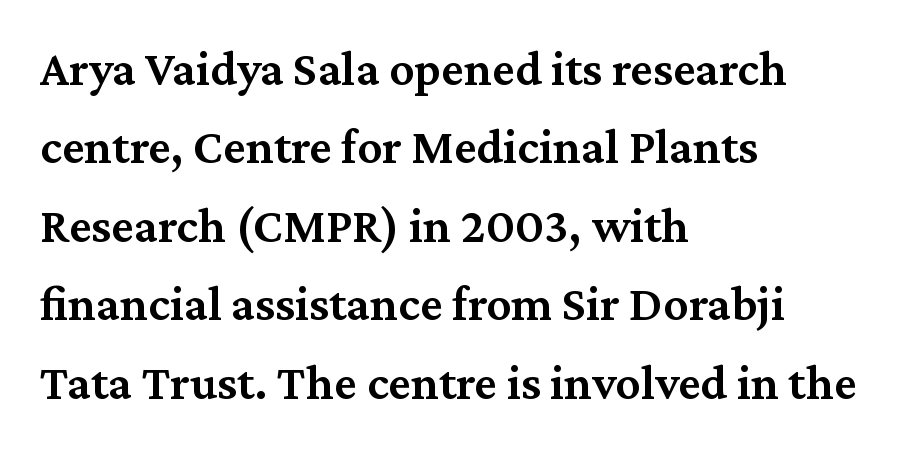
The image shows 50 px semibold serif type, upright; set left-aligned, normal line spacing (1.57x), normal letter spacing, not underlined; medium stroke contrast and a medium x-height.
